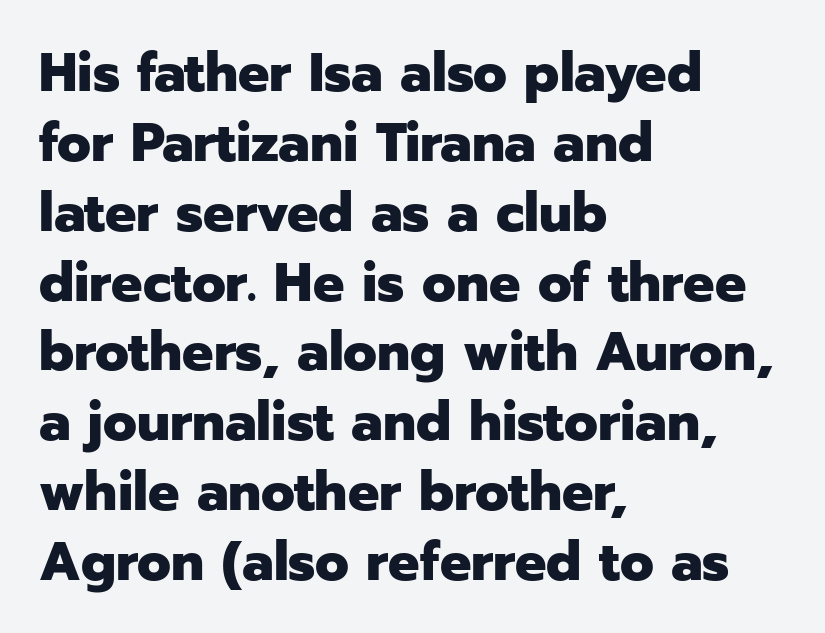
Q: Is the text bold? A: Yes.
Q: Is the text italic (slanted)? A: No, it is upright.
Q: Is the typeface a serif or a sans-serif typeface? A: Sans-serif.
Q: Is the text underlined? A: No.
Q: How is the paragraph aligned? A: Left-aligned.
Q: Is the spacing between letters normal or unusually wide? A: Normal.
Q: Is the spacing between lines tight, normal or loose? A: Normal.
Q: Width (condensed, normal, or wide)? A: Normal.
Q: Stroke contrast? A: Low.
Q: x-height? A: Medium.
Q: Monospaced? A: No.
